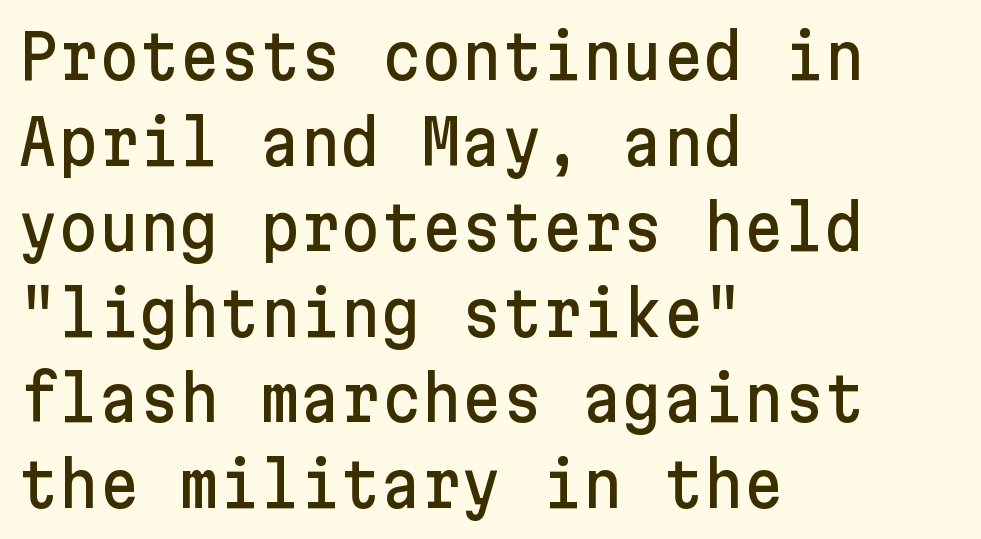
This sample uses an upright cut, with every glyph sitting square on the baseline. Each word holds together tightly as a unit, with standard inter-letter gaps. Letters rest on an invisible, unmarked baseline. Casual observation: everything's shoved over to the left.
